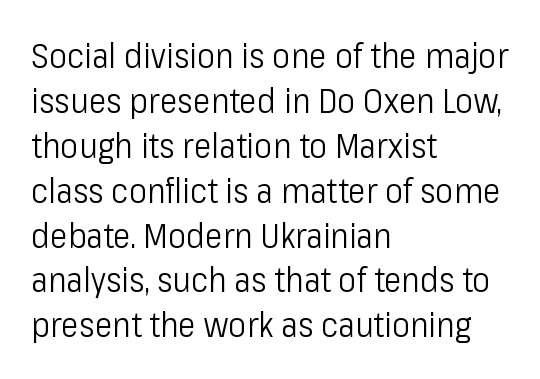
{"serif": "no", "italic": "no", "bold": "no", "weight": "light", "width": "condensed", "stroke_contrast": "low", "x_height": "medium", "monospaced": "no", "underline": "no", "align": "left", "line_spacing": "normal", "line_spacing_ratio": 1.32, "letter_spacing": "normal", "letter_spacing_em": 0.0, "glyph_px": 34}
